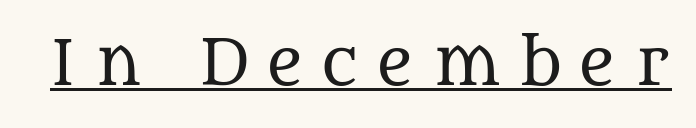
The image shows 62 px regular-weight serif type, upright; set unusually wide letter spacing (+0.31 em), underlined; medium stroke contrast and a large x-height.
